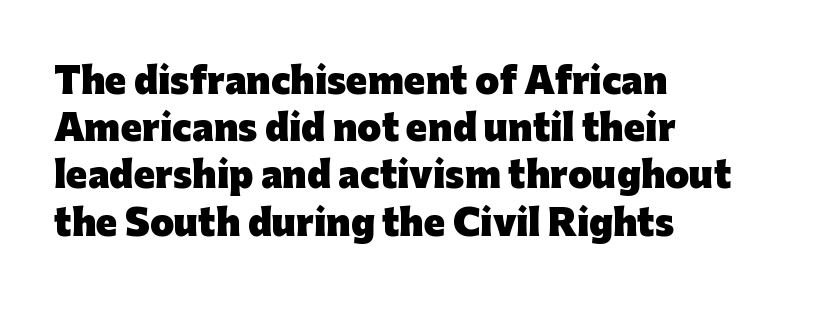
The image shows 35 px heavy sans-serif type, upright; set left-aligned, normal line spacing (1.35x), normal letter spacing, not underlined; low stroke contrast and a medium x-height.
